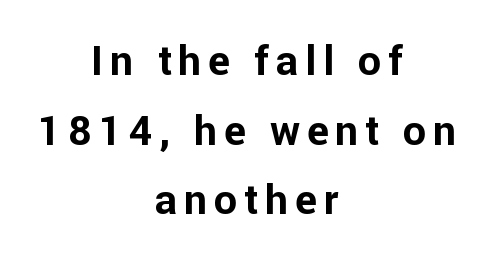
The image shows 41 px bold sans-serif type, upright; set centered, normal line spacing (1.7x), not underlined; low stroke contrast and a medium x-height.
